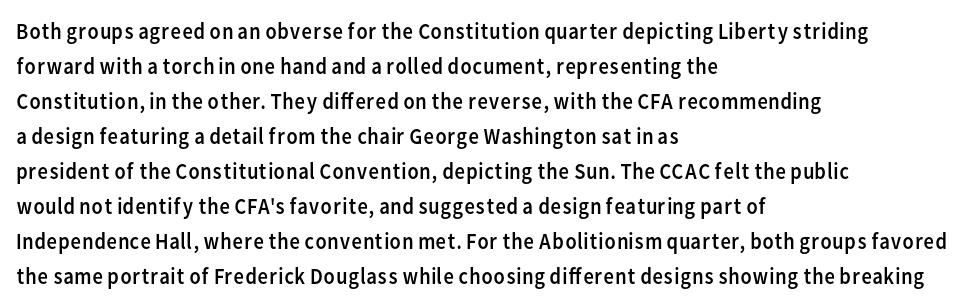
{"italic": "no", "bold": "no", "underline": "no", "align": "left", "line_spacing": "normal", "line_spacing_ratio": 1.52, "letter_spacing": "normal", "letter_spacing_em": 0.0, "glyph_px": 23}
